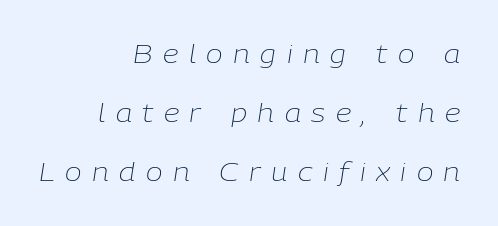
The image shows 25 px text type, italic (leaning right); set right-aligned, loose line spacing (2.37x), unusually wide letter spacing (+0.42 em), not underlined.
